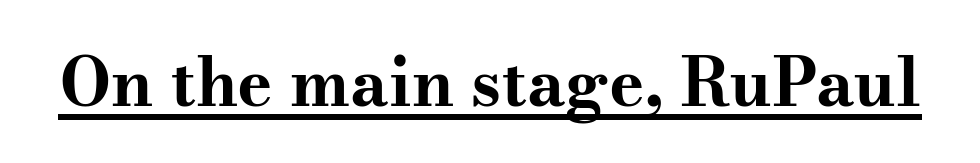
The image shows 67 px bold, wide serif type, upright; set normal letter spacing, underlined; medium stroke contrast and a small x-height.
